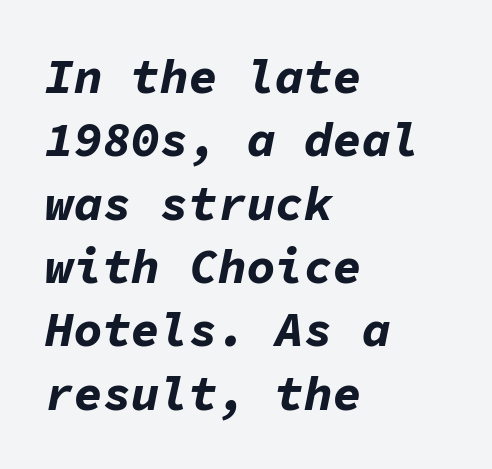
{"italic": "yes", "lean": "right", "slant_degrees": 11, "bold": "yes", "weight": "bold", "width": "normal", "stroke_contrast": "low", "x_height": "medium", "monospaced": "yes", "underline": "no", "align": "left", "line_spacing": "normal", "line_spacing_ratio": 1.32, "letter_spacing": "normal", "letter_spacing_em": 0.0, "glyph_px": 48}
